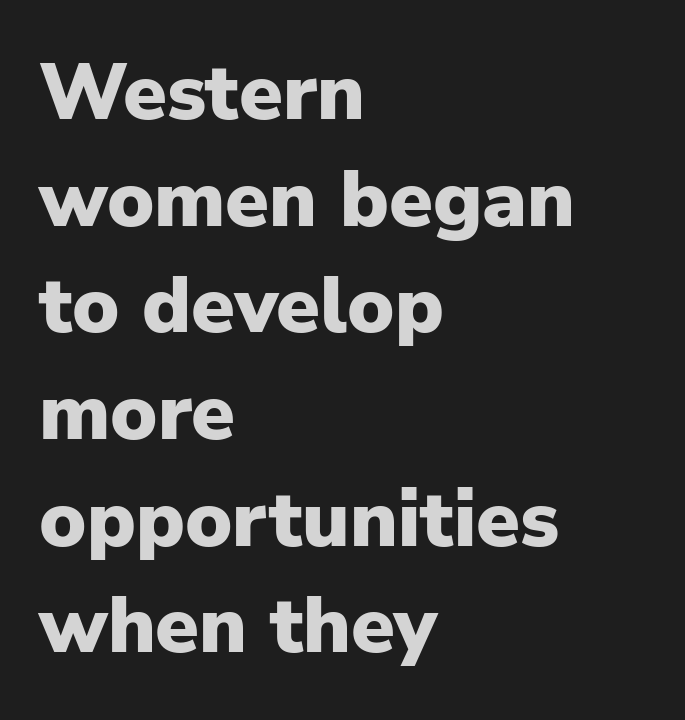
The lines in this sample share a left origin and differ only in where they stop. Spacing between characters is what you'd get straight out of the box. Reading down the column, the eye jumps a familiar distance to each next line. Proportional: the letters do not fall into vertical columns. Nobody drew a line under any word here.
